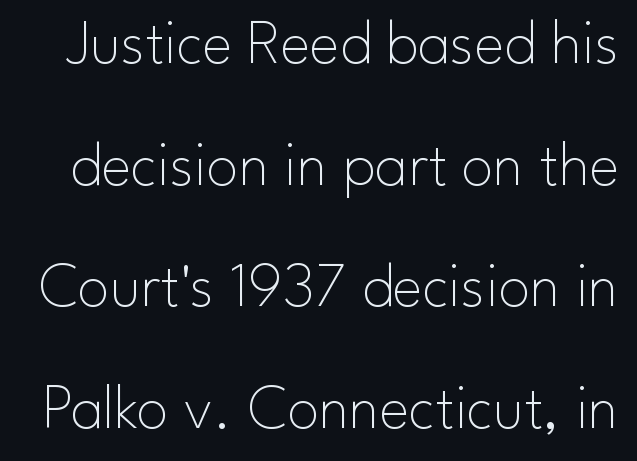
The image shows 64 px thin sans-serif type, upright; set loose line spacing (1.9x), normal letter spacing, not underlined; low stroke contrast and a small x-height.
